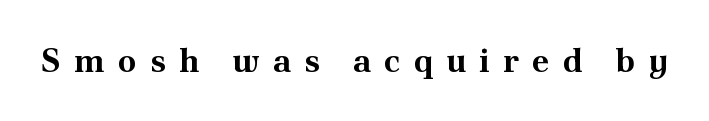
Q: Is the text bold? A: Yes.
Q: Is the text italic (slanted)? A: No, it is upright.
Q: Is the typeface a serif or a sans-serif typeface? A: Serif.
Q: Is the text underlined? A: No.
Q: Is the spacing between letters normal or unusually wide? A: Unusually wide.
Q: Width (condensed, normal, or wide)? A: Normal.
Q: Stroke contrast? A: Medium.
Q: x-height? A: Small.
Q: Monospaced? A: No.
